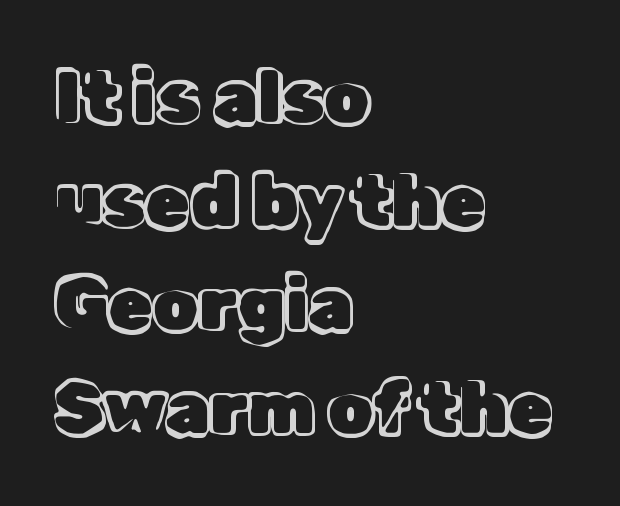
Q: Is the text italic (slanted)? A: No, it is upright.
Q: Is the text underlined? A: No.
Q: How is the paragraph aligned? A: Left-aligned.
Q: Is the spacing between letters normal or unusually wide? A: Normal.
Q: Is the spacing between lines tight, normal or loose? A: Normal.
Q: Width (condensed, normal, or wide)? A: Normal.
Q: x-height? A: Medium.
Q: Monospaced? A: No.
